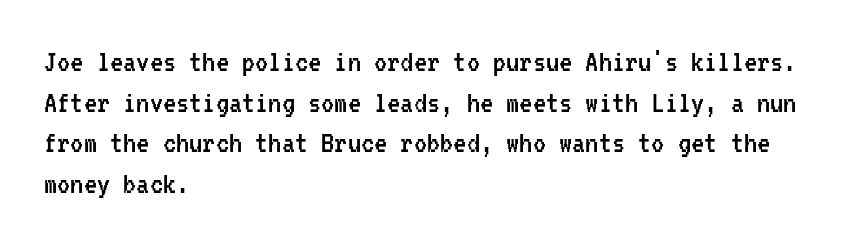
The image shows 33 px regular-weight, condensed sans-serif type, upright, monospaced; set left-aligned, line spacing 1.23x, normal letter spacing, not underlined; low stroke contrast and a medium x-height.
